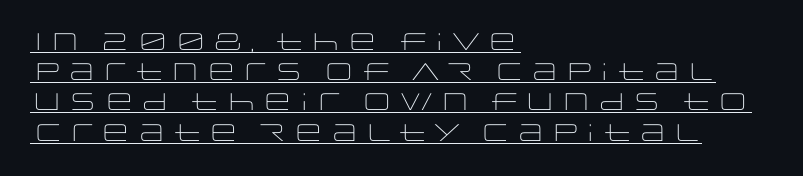
Q: Is the text bold? A: No.
Q: Is the text italic (slanted)? A: No, it is upright.
Q: Is the text underlined? A: Yes.
Q: How is the paragraph aligned? A: Left-aligned.
Q: Is the spacing between letters normal or unusually wide? A: Normal.
Q: Is the spacing between lines tight, normal or loose? A: Normal.
